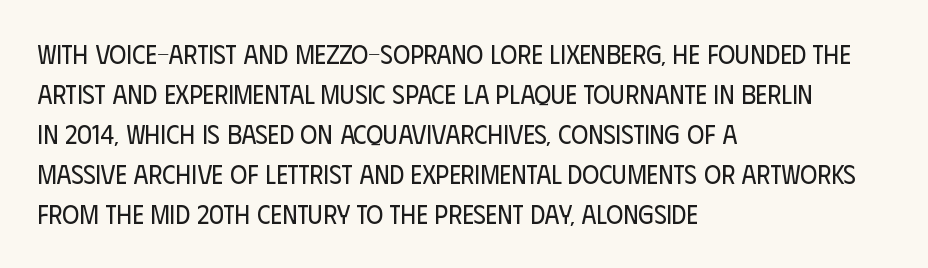
Q: Is the text bold? A: No.
Q: Is the text italic (slanted)? A: No, it is upright.
Q: Is the text underlined? A: No.
Q: How is the paragraph aligned? A: Left-aligned.
Q: Is the spacing between letters normal or unusually wide? A: Normal.
Q: Is the spacing between lines tight, normal or loose? A: Normal.
